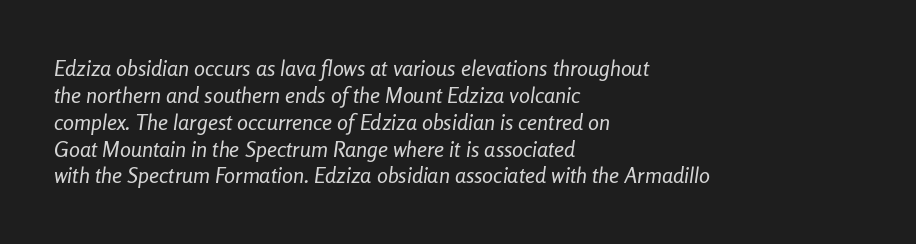
{"italic": "yes", "lean": "right", "slant_degrees": 8, "bold": "no", "underline": "no", "align": "left", "line_spacing_ratio": 1.22, "letter_spacing": "normal", "letter_spacing_em": 0.0, "glyph_px": 22}
